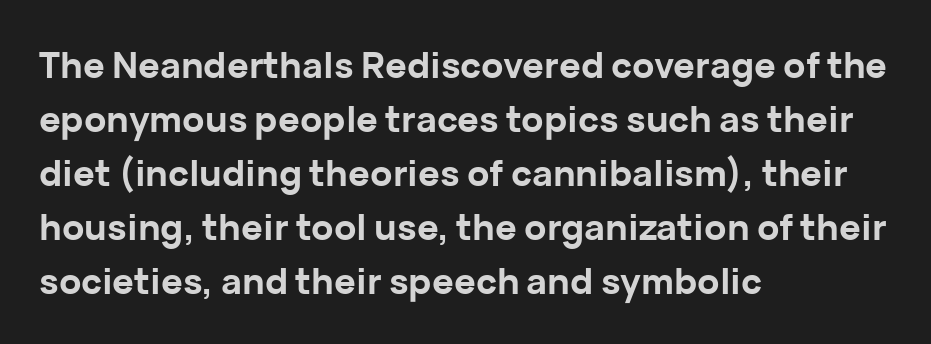
The image shows 36 px bold sans-serif type, upright; set left-aligned, normal line spacing (1.5x), normal letter spacing, not underlined; low stroke contrast and a medium x-height.
